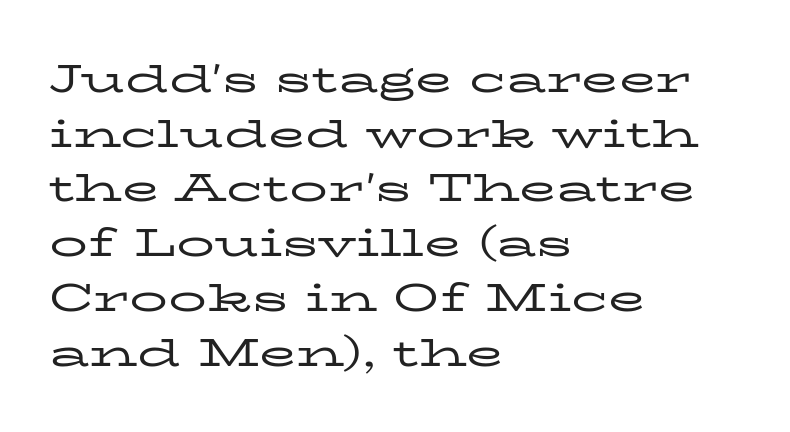
{"serif": "yes", "italic": "no", "bold": "no", "weight": "regular", "width": "wide", "stroke_contrast": "low", "x_height": "medium", "monospaced": "no", "underline": "no", "align": "left", "line_spacing": "normal", "line_spacing_ratio": 1.44, "letter_spacing": "normal", "letter_spacing_em": 0.0, "glyph_px": 38}
